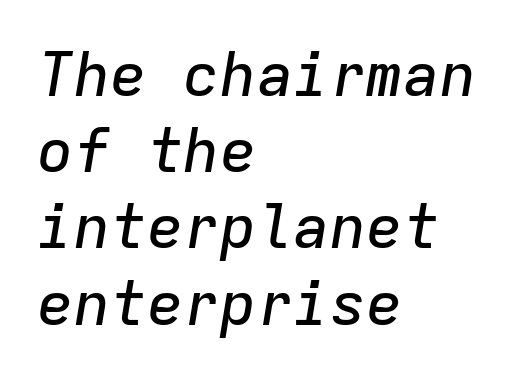
Q: Is the text italic (slanted)? A: Yes, it leans right by about 9 degrees.
Q: Is the text underlined? A: No.
Q: How is the paragraph aligned? A: Left-aligned.
Q: Is the spacing between letters normal or unusually wide? A: Normal.
Q: Is the spacing between lines tight, normal or loose? A: Normal.
Q: Width (condensed, normal, or wide)? A: Normal.
Q: Stroke contrast? A: Low.
Q: x-height? A: Medium.
Q: Monospaced? A: Yes.
